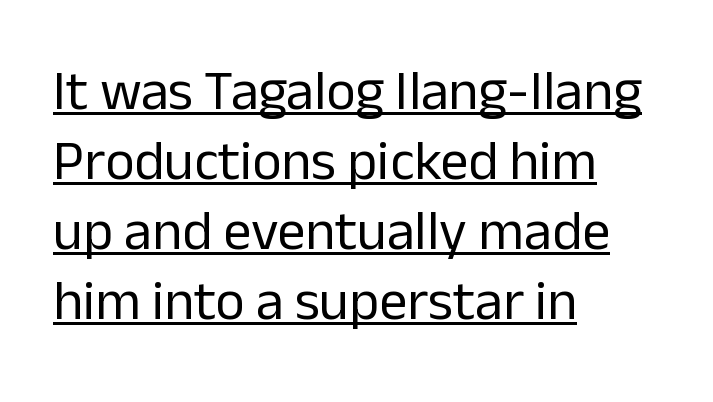
Q: Is the text bold? A: No.
Q: Is the text italic (slanted)? A: No, it is upright.
Q: Is the typeface a serif or a sans-serif typeface? A: Sans-serif.
Q: Is the text underlined? A: Yes.
Q: How is the paragraph aligned? A: Left-aligned.
Q: Is the spacing between letters normal or unusually wide? A: Normal.
Q: Is the spacing between lines tight, normal or loose? A: Normal.
Q: Width (condensed, normal, or wide)? A: Normal.
Q: Stroke contrast? A: Low.
Q: x-height? A: Medium.
Q: Monospaced? A: No.
